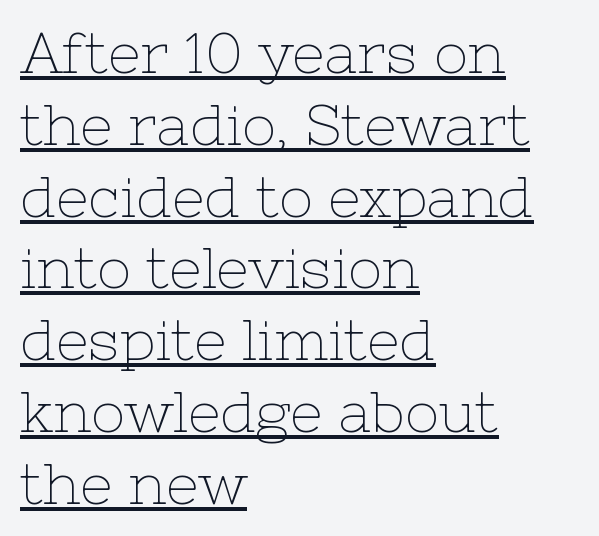
The image shows 57 px thin serif type, upright; set left-aligned, normal line spacing (1.26x), normal letter spacing, underlined; low stroke contrast and a medium x-height.
